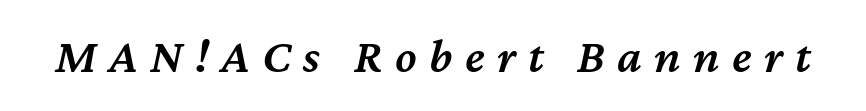
If you drew a line through each stem, it would be angled. Just letters on the line, the space beneath them empty. Note the varied advance widths — an 'i' is clearly narrower than an 'm'. The tracking jumps out immediately: characters are airy and widely separated.
